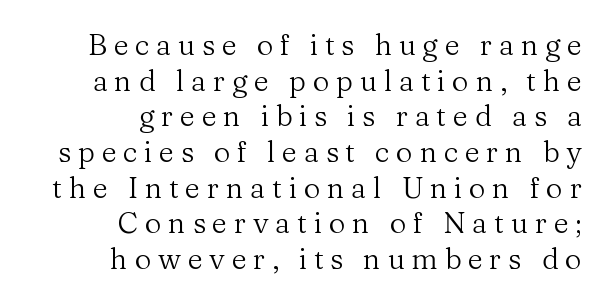
Honestly, there is no underline to notice here at all. The glyphs in this specimen are seriffed. The passage shown has open, widely tracked lettering throughout. Is this a fixed-width face? No — the glyphs have proportional, varying widths. Designer's note — italics off, roman on.
